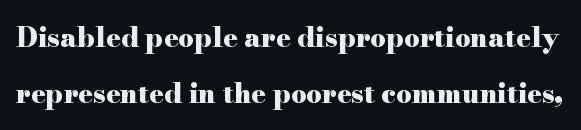
The passage shown is not underscored anywhere. Does the weight exceed regular? Yes, all the way to bold. You could fit nearly another row in the gap between these rows. Quick note: not italic, upright.
